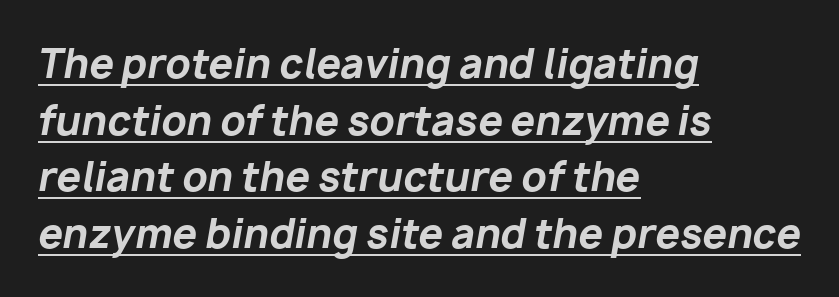
{"italic": "yes", "lean": "right", "slant_degrees": 10, "bold": "yes", "weight": "bold", "width": "normal", "stroke_contrast": "low", "x_height": "medium", "monospaced": "no", "underline": "yes", "align": "left", "line_spacing": "normal", "line_spacing_ratio": 1.45, "letter_spacing": "normal", "letter_spacing_em": 0.0, "glyph_px": 39}
